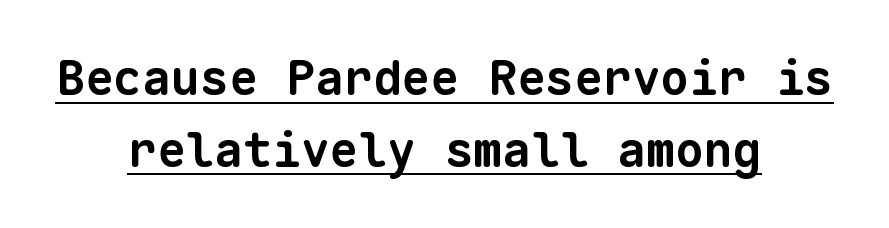
Q: Is the text bold? A: Yes.
Q: Is the typeface a serif or a sans-serif typeface? A: Sans-serif.
Q: Is the text underlined? A: Yes.
Q: How is the paragraph aligned? A: Centered.
Q: Is the spacing between letters normal or unusually wide? A: Normal.
Q: Is the spacing between lines tight, normal or loose? A: Normal.
Q: Width (condensed, normal, or wide)? A: Normal.
Q: Stroke contrast? A: Low.
Q: x-height? A: Medium.
Q: Monospaced? A: Yes.
